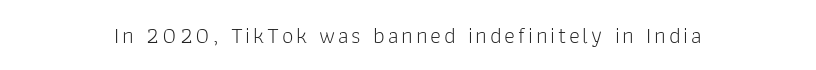
{"italic": "no", "bold": "no", "underline": "no", "align": "center", "glyph_px": 23}
